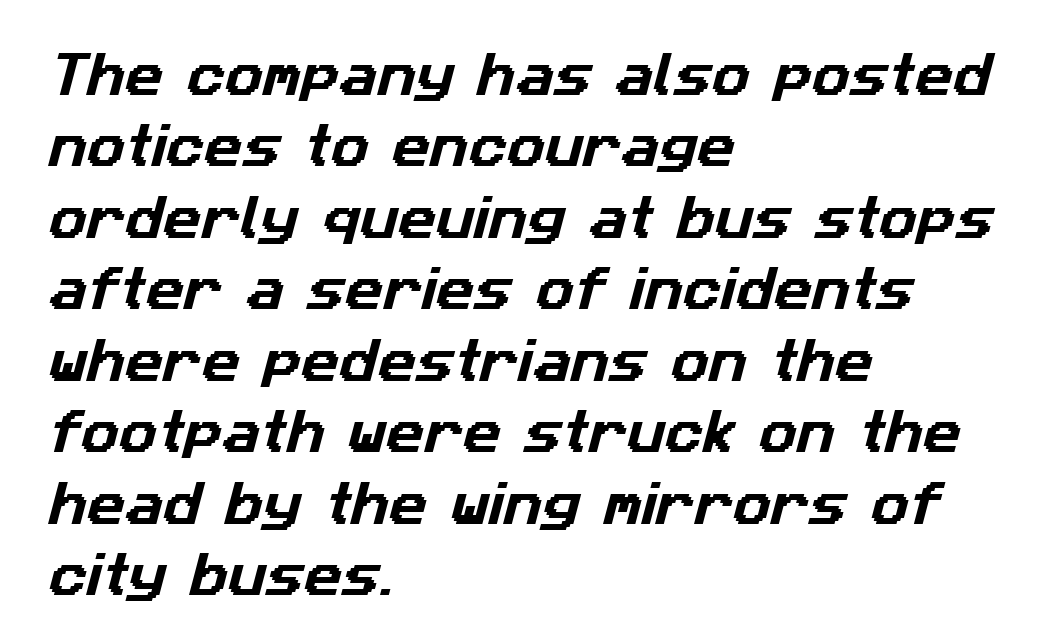
Classification — sans serif. The passage shown is typed in a proportional face where columns would drift. Layout note: lines flush left. Nothing unusual about the tracking: characters are spaced as the font intends.
